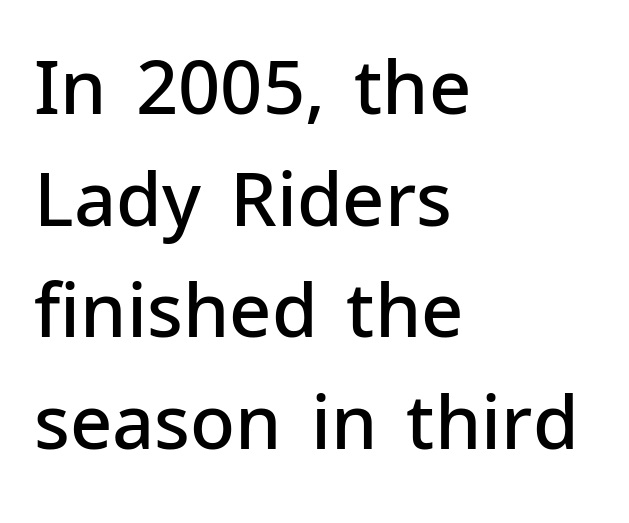
Quick note: interline space is typical. Just letters on the line, the space beneath them empty. This is moderately heavy type, rendered in semibold. Note the varied advance widths — an 'i' is clearly narrower than an 'm'. A student would call this left alignment; a typographer would say flush left, rag right.
